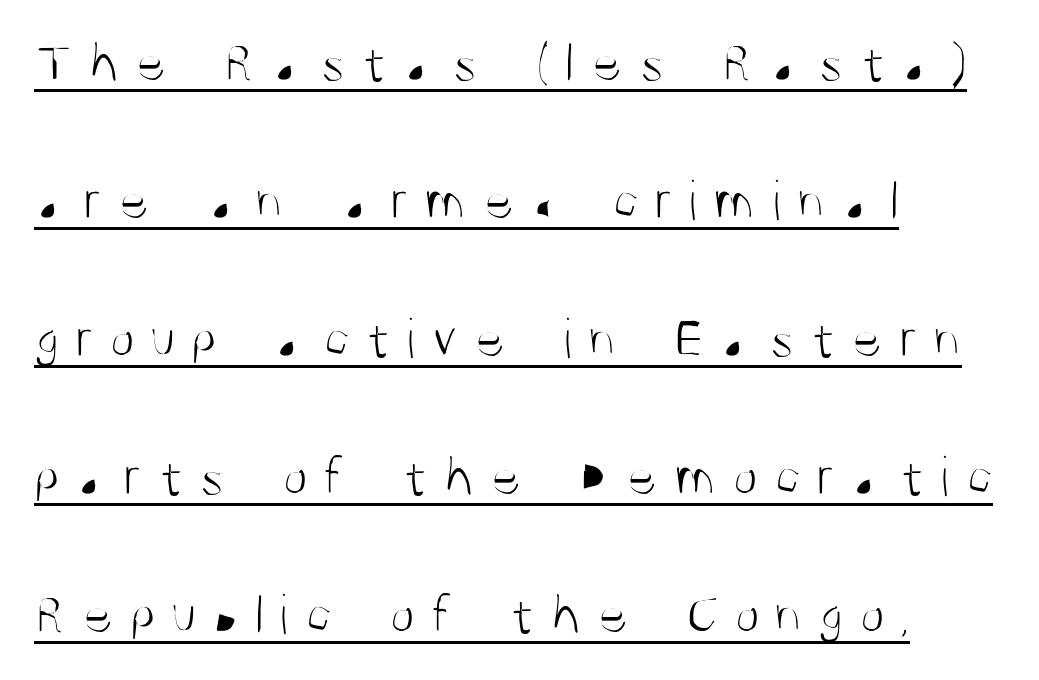
The letterforms stand isolated, each surrounded by extra space. Note: no serifs on the glyphs. On a weight scale, this lands at 450 or below. Here the designer chose a conventional face with non-uniform glyph widths. The rendering anchors every line to the left-hand side.
